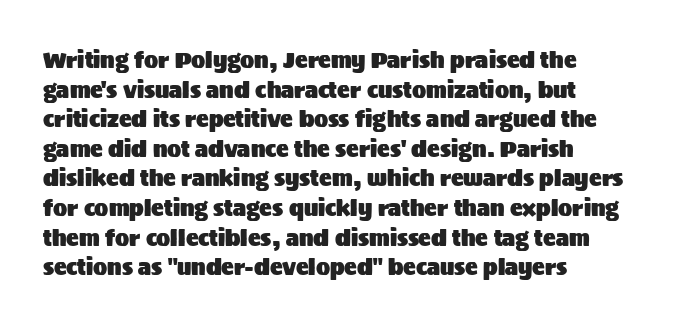
The image shows 21 px text type, upright; set left-aligned, normal line spacing (1.41x), normal letter spacing, not underlined.
